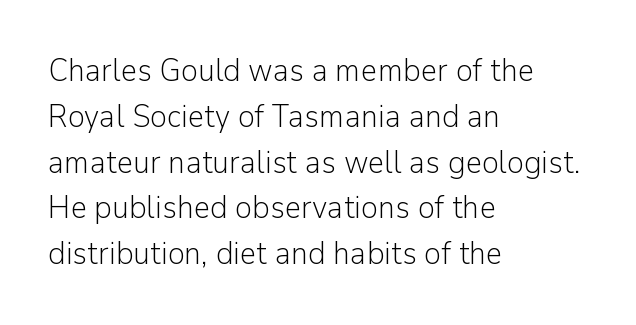
Standard letterfit; no display-style spreading of the glyphs. On a weight scale, this lands at 450 or below. The glyphs in this specimen are sans serif. Each letter keeps its own natural width here, so spacing adapts to shape. The glyphs are unaccompanied by any horizontal stroke below them.
